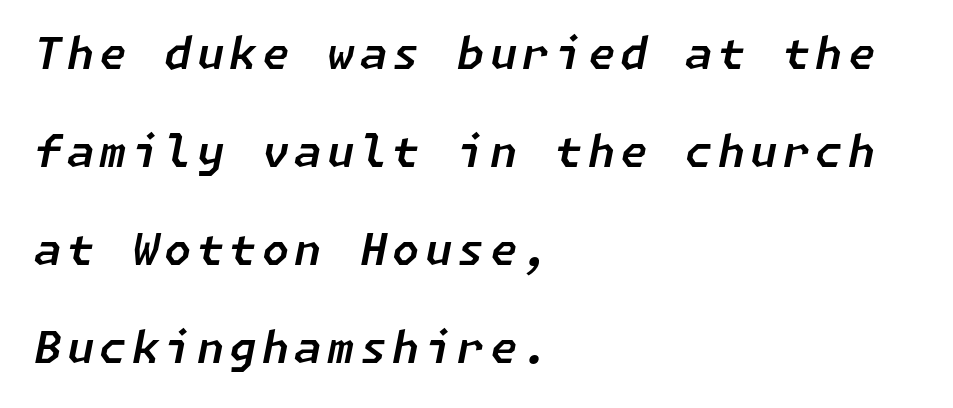
The image shows 44 px text type, italic (leaning right); set left-aligned, loose line spacing (2.23x), not underlined; low stroke contrast and a medium x-height.
